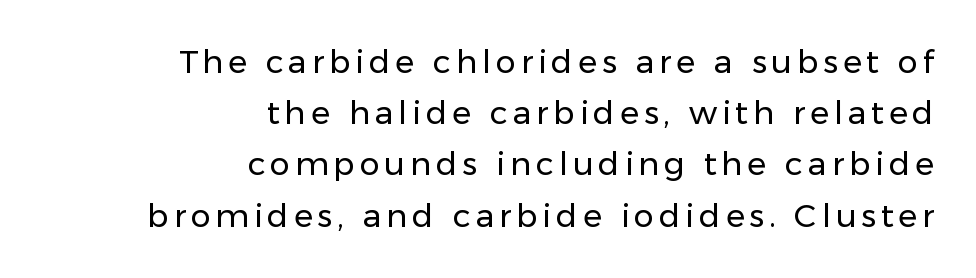
{"serif": "no", "italic": "no", "bold": "no", "weight": "regular", "width": "normal", "stroke_contrast": "low", "x_height": "medium", "monospaced": "no", "underline": "no", "align": "right", "line_spacing": "normal", "line_spacing_ratio": 1.6, "glyph_px": 32}
